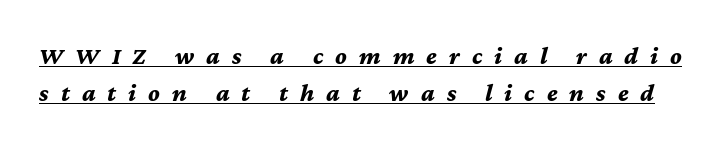
Q: Is the text bold? A: Yes.
Q: Is the text italic (slanted)? A: Yes, it leans right by about 12 degrees.
Q: Is the text underlined? A: Yes.
Q: Is the spacing between letters normal or unusually wide? A: Unusually wide.
Q: Is the spacing between lines tight, normal or loose? A: Normal.
